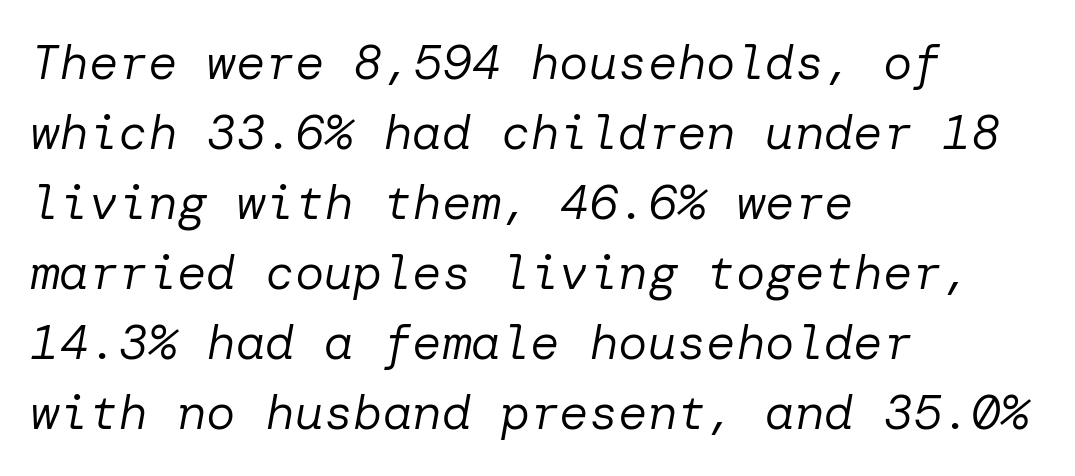
{"italic": "yes", "lean": "right", "slant_degrees": 10, "bold": "no", "weight": "regular", "width": "normal", "stroke_contrast": "low", "x_height": "medium", "underline": "no", "align": "left", "line_spacing": "normal", "line_spacing_ratio": 1.43, "letter_spacing": "normal", "letter_spacing_em": 0.0, "glyph_px": 49}
